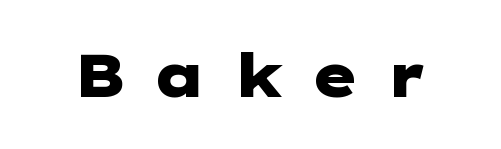
{"serif": "no", "italic": "no", "bold": "yes", "weight": "heavy", "width": "wide", "stroke_contrast": "low", "x_height": "medium", "underline": "no", "letter_spacing": "wide", "letter_spacing_em": 0.42, "glyph_px": 60}
